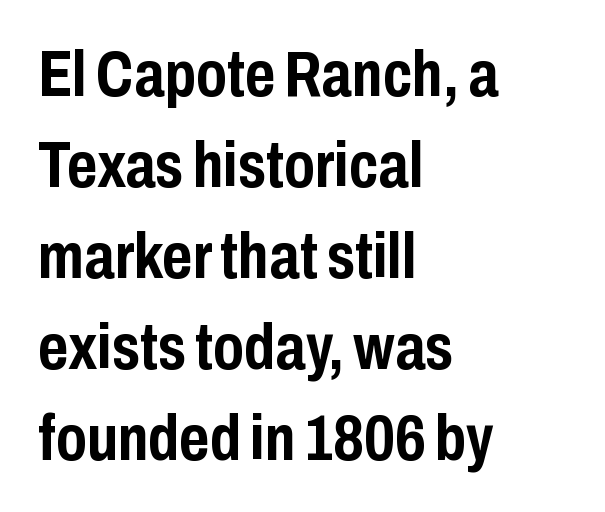
Q: Is the text bold? A: Yes.
Q: Is the text italic (slanted)? A: No, it is upright.
Q: Is the typeface a serif or a sans-serif typeface? A: Sans-serif.
Q: Is the text underlined? A: No.
Q: How is the paragraph aligned? A: Left-aligned.
Q: Is the spacing between letters normal or unusually wide? A: Normal.
Q: Is the spacing between lines tight, normal or loose? A: Normal.
Q: Width (condensed, normal, or wide)? A: Condensed.
Q: Stroke contrast? A: Low.
Q: x-height? A: Medium.
Q: Monospaced? A: No.
